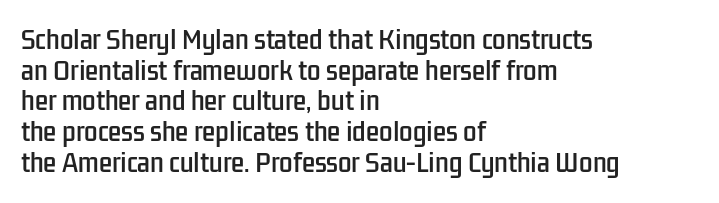
Q: Is the text italic (slanted)? A: No, it is upright.
Q: Is the text underlined? A: No.
Q: How is the paragraph aligned? A: Left-aligned.
Q: Is the spacing between letters normal or unusually wide? A: Normal.
Q: Is the spacing between lines tight, normal or loose? A: Normal.
